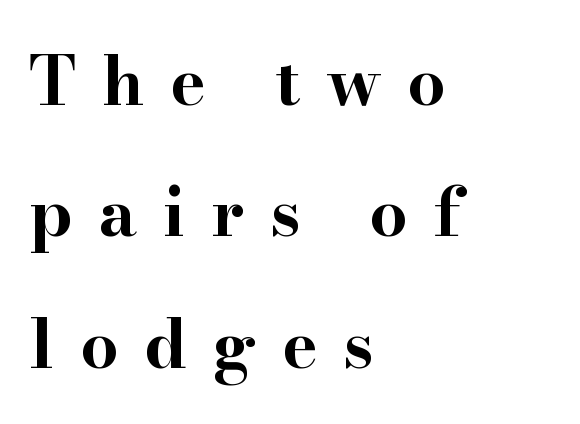
{"serif": "yes", "italic": "no", "bold": "yes", "weight": "bold", "width": "wide", "stroke_contrast": "high", "x_height": "small", "monospaced": "no", "underline": "no", "align": "left", "line_spacing": "loose", "line_spacing_ratio": 1.96, "letter_spacing": "wide", "letter_spacing_em": 0.39, "glyph_px": 67}
